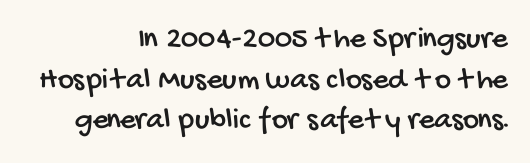
{"serif": "no", "width": "condensed", "stroke_contrast": "low", "x_height": "large", "monospaced": "no", "underline": "no", "align": "right", "line_spacing": "normal", "line_spacing_ratio": 1.31, "letter_spacing": "normal", "letter_spacing_em": 0.0, "glyph_px": 31}
